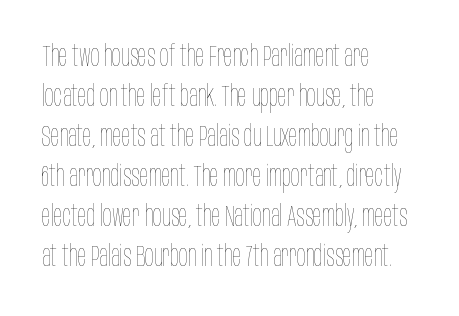
The typography opts for an upright posture over an oblique one. Here the designer chose a conventional face with non-uniform glyph widths. Bold? No — there's no thickening of the strokes. Bare-footed words on every line.
